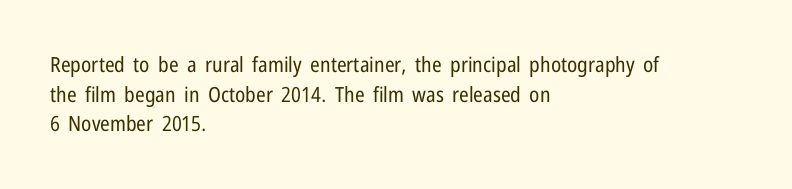
{"italic": "no", "bold": "no", "underline": "no", "align": "left", "line_spacing": "normal", "line_spacing_ratio": 1.41, "letter_spacing": "normal", "letter_spacing_em": 0.0, "glyph_px": 21}
